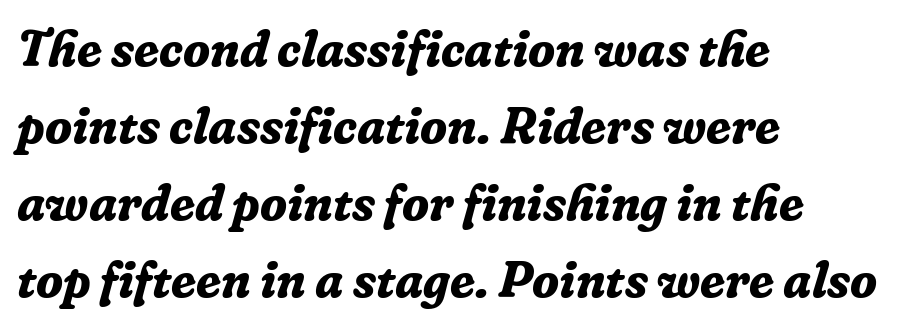
{"serif": "yes", "italic": "yes", "lean": "right", "slant_degrees": 16, "bold": "yes", "weight": "bold", "width": "normal", "stroke_contrast": "low", "x_height": "medium", "monospaced": "no", "underline": "no", "align": "left", "line_spacing": "normal", "line_spacing_ratio": 1.54, "letter_spacing": "normal", "letter_spacing_em": 0.0, "glyph_px": 50}
